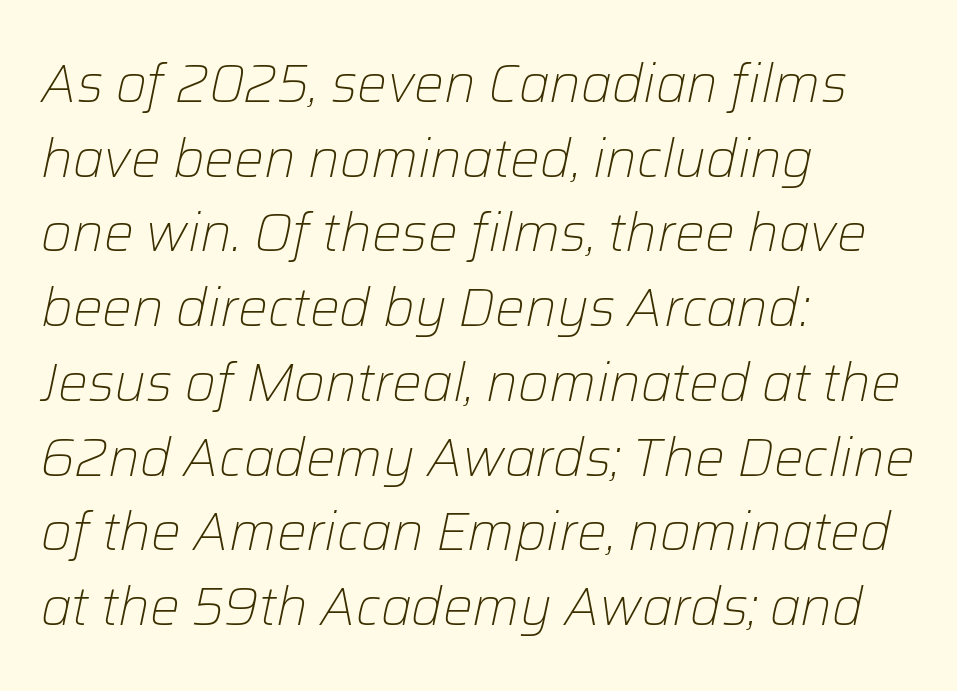
Q: Is the text bold? A: No.
Q: Is the text italic (slanted)? A: Yes, it leans right by about 12 degrees.
Q: Is the text underlined? A: No.
Q: How is the paragraph aligned? A: Left-aligned.
Q: Is the spacing between letters normal or unusually wide? A: Normal.
Q: Is the spacing between lines tight, normal or loose? A: Normal.
Q: Width (condensed, normal, or wide)? A: Normal.
Q: Stroke contrast? A: Low.
Q: x-height? A: Medium.
Q: Monospaced? A: No.
